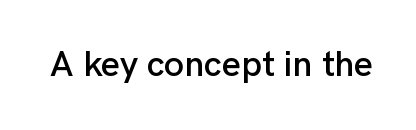
{"serif": "no", "italic": "no", "width": "normal", "stroke_contrast": "low", "x_height": "medium", "monospaced": "no", "underline": "no", "letter_spacing": "normal", "letter_spacing_em": 0.0, "glyph_px": 36}
